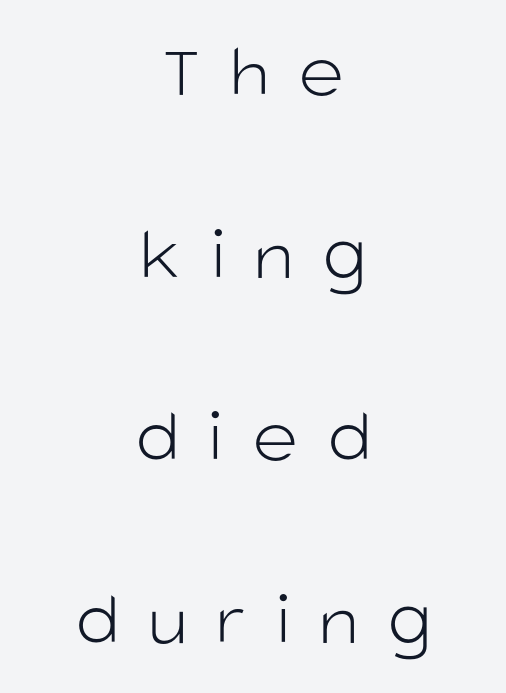
Q: Is the text bold? A: No.
Q: Is the text italic (slanted)? A: No, it is upright.
Q: Is the typeface a serif or a sans-serif typeface? A: Sans-serif.
Q: Is the text underlined? A: No.
Q: How is the paragraph aligned? A: Centered.
Q: Is the spacing between letters normal or unusually wide? A: Unusually wide.
Q: Is the spacing between lines tight, normal or loose? A: Loose.
Q: Width (condensed, normal, or wide)? A: Normal.
Q: Stroke contrast? A: Low.
Q: x-height? A: Large.
Q: Monospaced? A: No.
